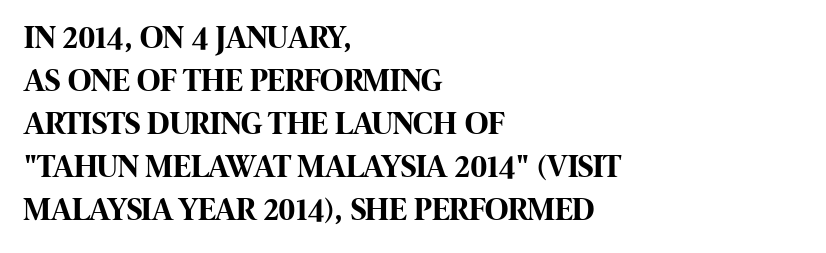
Q: Is the text bold? A: Yes.
Q: Is the text italic (slanted)? A: No, it is upright.
Q: Is the typeface a serif or a sans-serif typeface? A: Sans-serif.
Q: Is the text underlined? A: No.
Q: How is the paragraph aligned? A: Left-aligned.
Q: Is the spacing between letters normal or unusually wide? A: Normal.
Q: Is the spacing between lines tight, normal or loose? A: Normal.
Q: Width (condensed, normal, or wide)? A: Condensed.
Q: Stroke contrast? A: High.
Q: x-height? A: Large.
Q: Monospaced? A: No.
